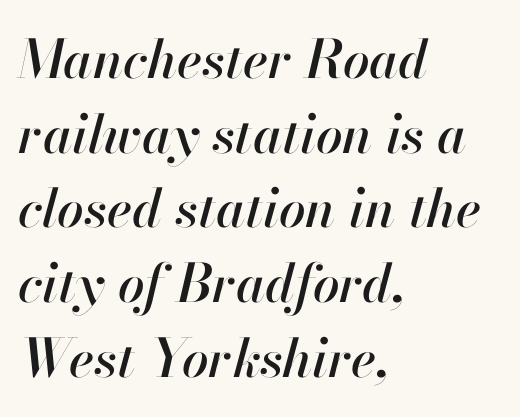
Is this a fixed-width face? No — the glyphs have proportional, varying widths. Whoever set this chose a conventional vertical rhythm. Emphasis-style slanted type is in use. Descenders hang freely into open space. You could call the tracking neutral — neither tight nor loose.
